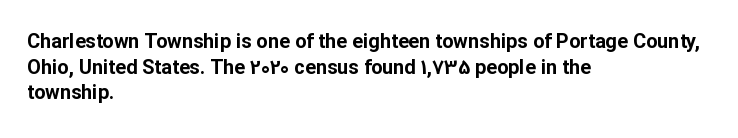
The image shows 20 px bold type, upright; set left-aligned, normal line spacing (1.28x), normal letter spacing, not underlined.
